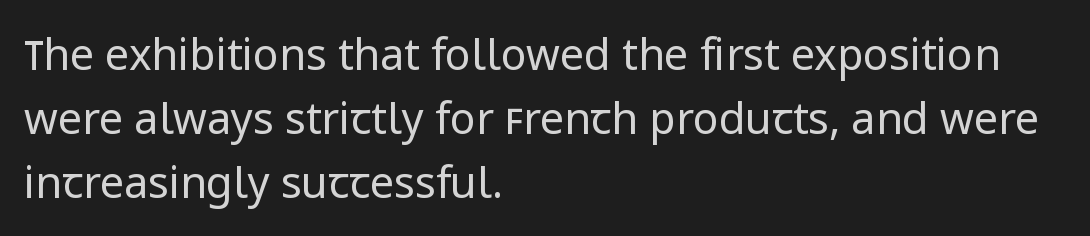
{"serif": "no", "italic": "no", "bold": "no", "weight": "regular", "width": "normal", "stroke_contrast": "low", "x_height": "medium", "monospaced": "no", "underline": "no", "align": "left", "line_spacing": "normal", "line_spacing_ratio": 1.49, "letter_spacing": "normal", "letter_spacing_em": 0.0, "glyph_px": 43}
